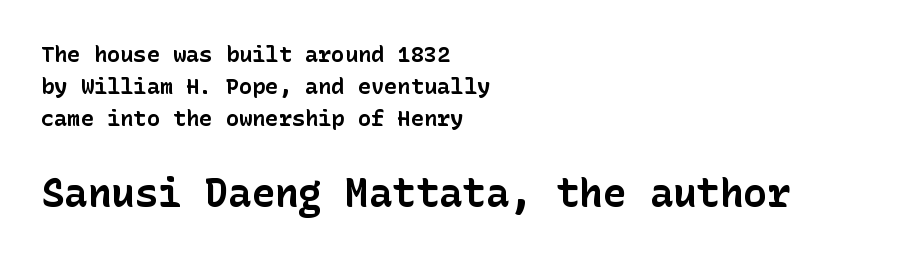
Honestly, there is no underline to notice here at all. Is this a sans? Yes — the strokes have no serifs. Weight check: bold — yes, fully. The ragged edge is on the right, which tells us the setting is flush left.
